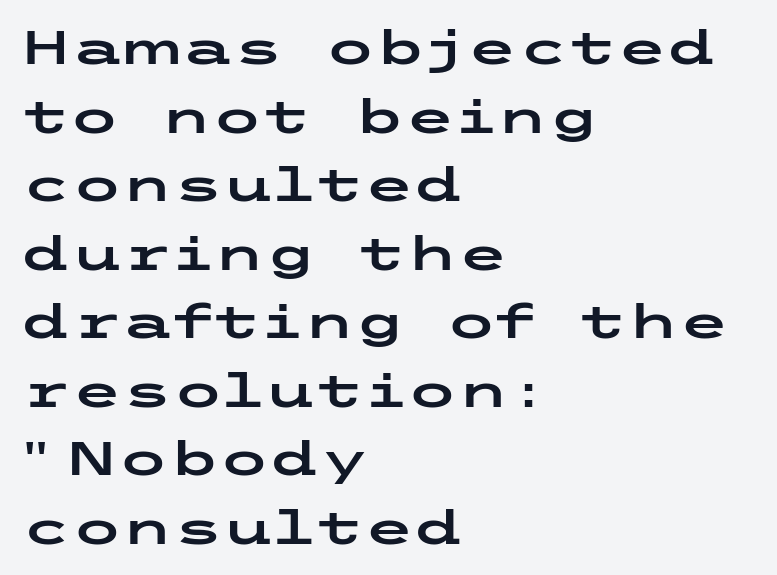
{"serif": "no", "italic": "no", "width": "wide", "stroke_contrast": "low", "x_height": "medium", "underline": "no", "align": "left", "line_spacing": "normal", "line_spacing_ratio": 1.49, "letter_spacing": "normal", "letter_spacing_em": 0.0, "glyph_px": 46}
